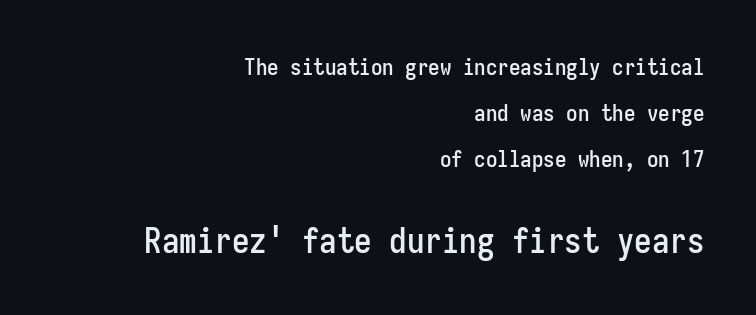
The text block is weighted toward the right margin, trailing off unevenly leftward. Descenders are the only things crossing below the line. This is roman type, the default non-slanted kind. These lines are rendered in a fixed-pitch font. Each letter's strokes conclude bluntly, with no projecting serifs.
